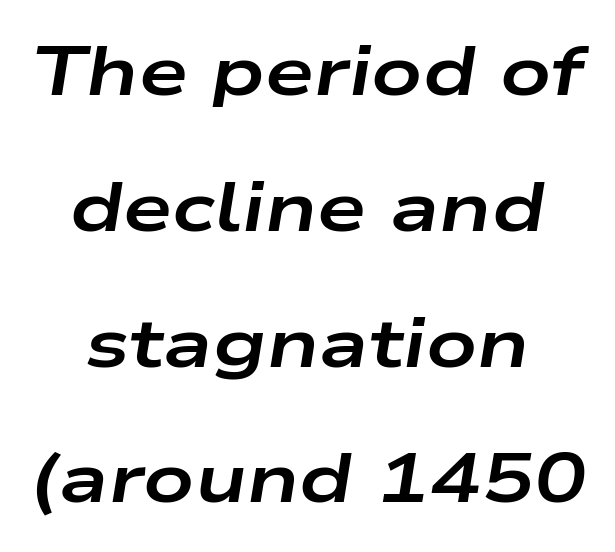
The image shows 70 px bold, wide type, italic (leaning right); set centered, loose line spacing (1.94x), normal letter spacing, not underlined; low stroke contrast and a medium x-height.
